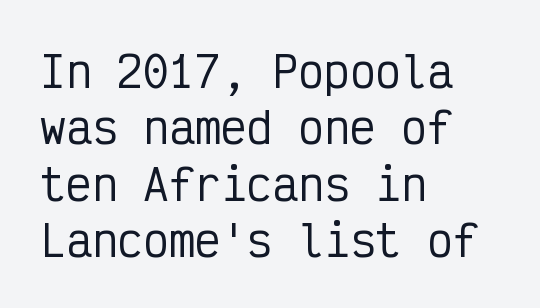
Q: Is the text italic (slanted)? A: No, it is upright.
Q: Is the typeface a serif or a sans-serif typeface? A: Sans-serif.
Q: Is the text underlined? A: No.
Q: How is the paragraph aligned? A: Left-aligned.
Q: Is the spacing between letters normal or unusually wide? A: Normal.
Q: Is the spacing between lines tight, normal or loose? A: Normal.
Q: Width (condensed, normal, or wide)? A: Condensed.
Q: Stroke contrast? A: Low.
Q: x-height? A: Medium.
Q: Monospaced? A: Yes.
